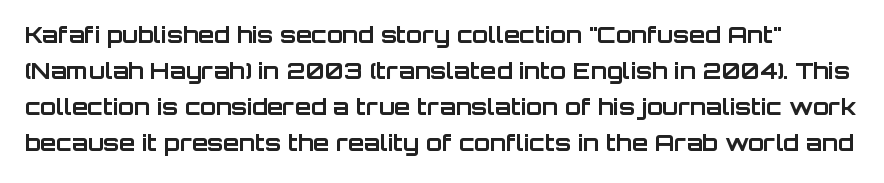
The image shows 23 px bold type, upright; set normal line spacing (1.57x), normal letter spacing, not underlined.
